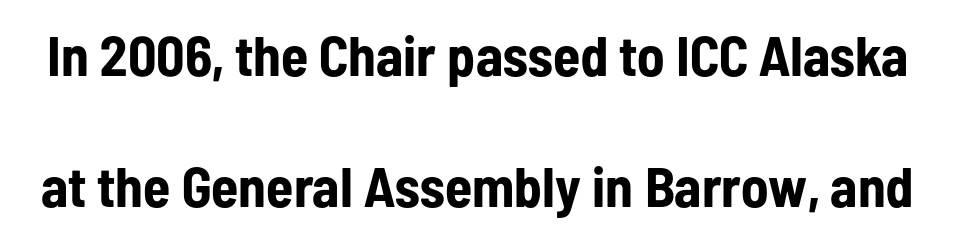
The image shows 56 px bold, condensed sans-serif type, upright; set loose line spacing (2.34x), normal letter spacing, not underlined; low stroke contrast and a medium x-height.
